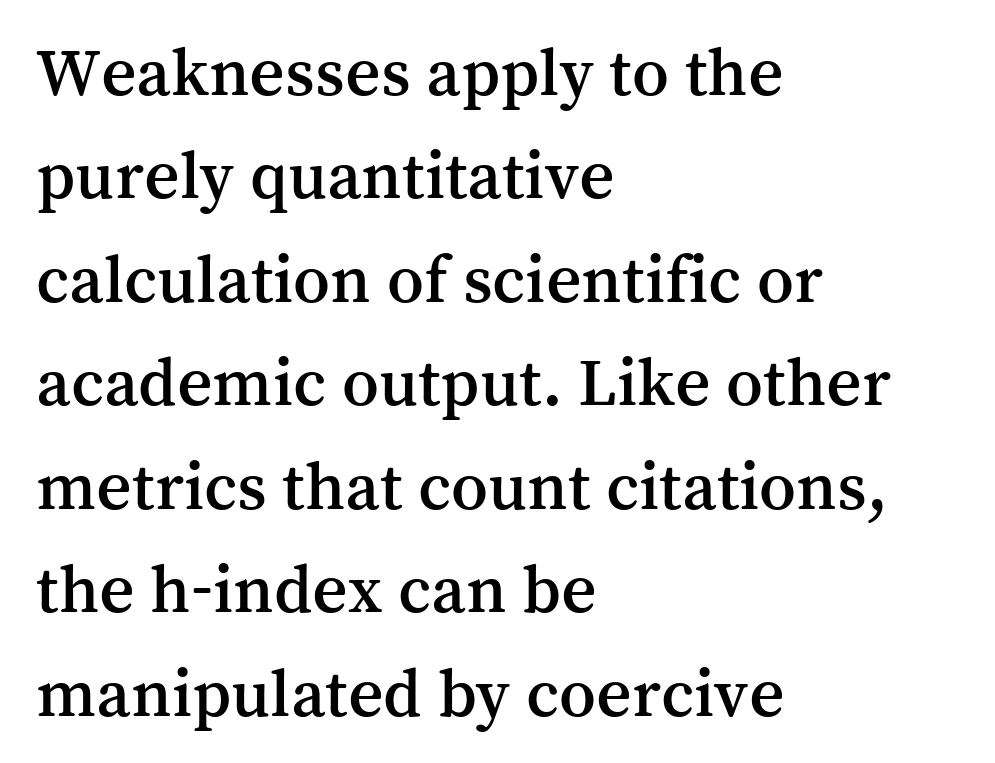
Q: Is the text italic (slanted)? A: No, it is upright.
Q: Is the typeface a serif or a sans-serif typeface? A: Serif.
Q: Is the text underlined? A: No.
Q: How is the paragraph aligned? A: Left-aligned.
Q: Is the spacing between letters normal or unusually wide? A: Normal.
Q: Is the spacing between lines tight, normal or loose? A: Normal.
Q: Width (condensed, normal, or wide)? A: Normal.
Q: Stroke contrast? A: Medium.
Q: x-height? A: Medium.
Q: Monospaced? A: No.
